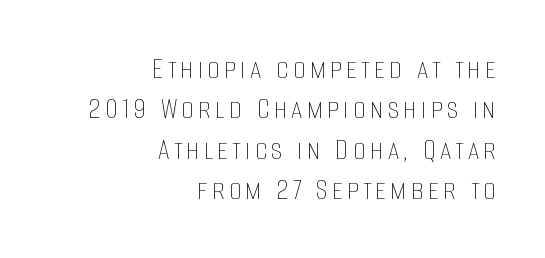
{"italic": "no", "bold": "no", "weight": "thin", "width": "condensed", "stroke_contrast": "low", "x_height": "large", "monospaced": "no", "underline": "no", "align": "right", "line_spacing": "normal", "line_spacing_ratio": 1.26, "glyph_px": 32}
